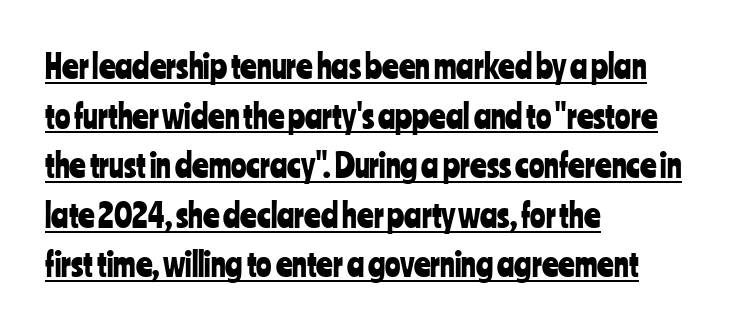
You can tell from the bare stems that sans-serif type was used. Each new line begins a customary step beneath the previous one. Does extra space separate the letters? No, they use regular spacing. Every row of glyphs begins at an identical x-position on the left. These lines were composed using upright roman letters. Is this a fixed-width face? No — the glyphs have proportional, varying widths.
